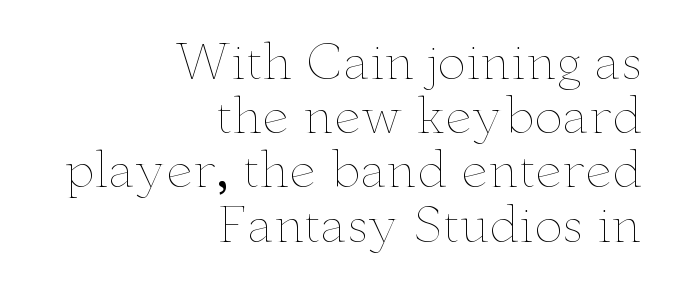
The image shows 48 px thin, wide type, upright; set right-aligned, tight line spacing (1.13x), normal letter spacing, not underlined; low stroke contrast and a small x-height.
